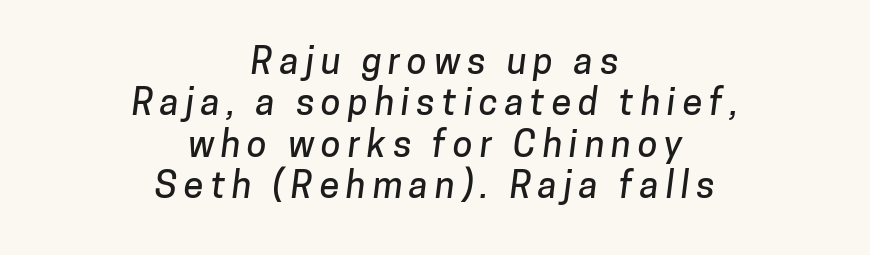
The face used here is a sans, in the tradition of grotesques and geometrics. Proportional: the letters do not fall into vertical columns. Interline gaps are noticeably narrow in this sample. Is the block centered? Yes — each line is placed symmetrically about the middle. A clean baseline with only descenders dipping below it.
